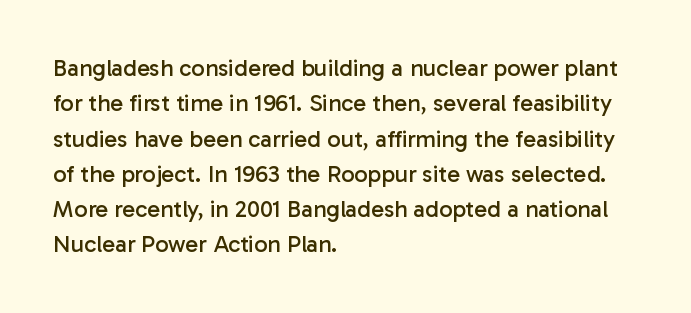
The image shows 24 px text type, upright; set left-aligned, normal line spacing (1.47x), normal letter spacing, not underlined.
